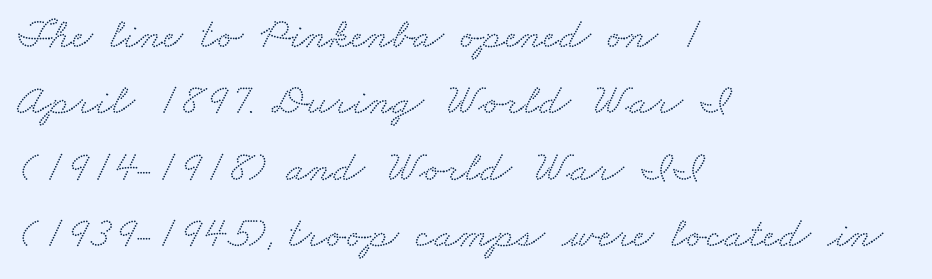
The image shows 44 px wide serif type; set left-aligned, normal line spacing (1.51x), normal letter spacing, not underlined; medium stroke contrast and a small x-height.
